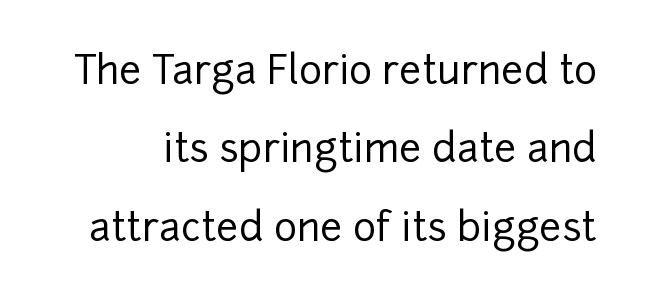
Q: Is the text italic (slanted)? A: No, it is upright.
Q: Is the typeface a serif or a sans-serif typeface? A: Sans-serif.
Q: Is the text underlined? A: No.
Q: Is the spacing between letters normal or unusually wide? A: Normal.
Q: Is the spacing between lines tight, normal or loose? A: Loose.
Q: Width (condensed, normal, or wide)? A: Normal.
Q: Stroke contrast? A: Low.
Q: x-height? A: Medium.
Q: Monospaced? A: No.
